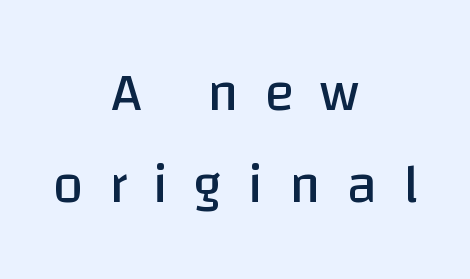
{"serif": "no", "italic": "no", "bold": "no", "weight": "regular", "width": "normal", "stroke_contrast": "low", "x_height": "large", "monospaced": "no", "underline": "no", "align": "center", "line_spacing": "normal", "line_spacing_ratio": 1.68, "letter_spacing": "wide", "letter_spacing_em": 0.47, "glyph_px": 55}
